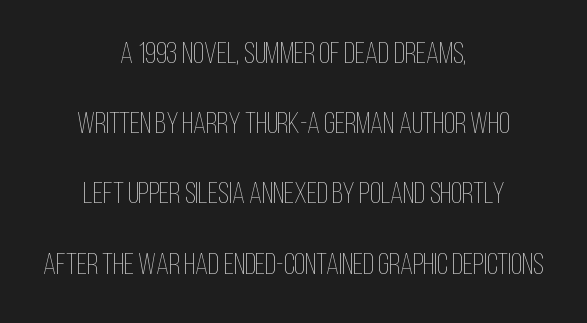
{"italic": "no", "bold": "no", "weight": "thin", "width": "condensed", "stroke_contrast": "low", "x_height": "large", "monospaced": "no", "underline": "no", "align": "center", "line_spacing": "loose", "line_spacing_ratio": 2.42, "letter_spacing": "normal", "letter_spacing_em": 0.0, "glyph_px": 29}
